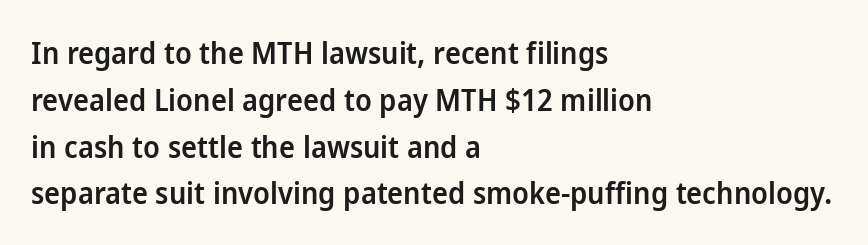
Layout note: lines flush left. Notice how the stems are strictly vertical — no italics here. The string is rendered with underlining switched off. The face used here is a sans, in the tradition of grotesques and geometrics.
